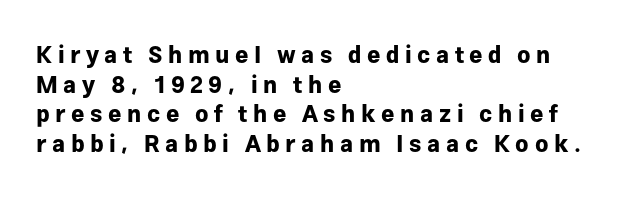
The space directly below the letters is spotless. The passage shown is emphatically bold. Horizontal alignment here is leftward, the default for most running prose. Line spacing here is normal. This rendering widens character spacing well past its baseline value. Rendered with straight, roman letterforms.
